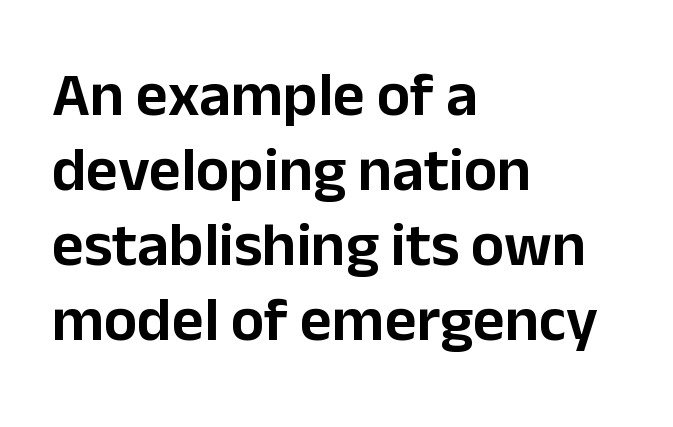
{"serif": "no", "italic": "no", "width": "normal", "stroke_contrast": "low", "x_height": "medium", "monospaced": "no", "underline": "no", "align": "left", "line_spacing_ratio": 1.21, "letter_spacing": "normal", "letter_spacing_em": 0.0, "glyph_px": 62}
